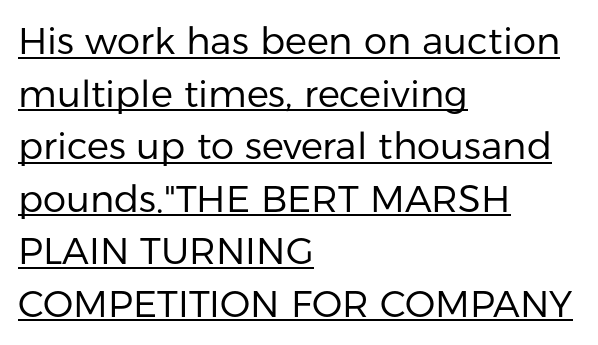
Q: Is the text bold? A: No.
Q: Is the text italic (slanted)? A: No, it is upright.
Q: Is the typeface a serif or a sans-serif typeface? A: Sans-serif.
Q: Is the text underlined? A: Yes.
Q: How is the paragraph aligned? A: Left-aligned.
Q: Is the spacing between letters normal or unusually wide? A: Normal.
Q: Is the spacing between lines tight, normal or loose? A: Normal.
Q: Width (condensed, normal, or wide)? A: Normal.
Q: Stroke contrast? A: Low.
Q: x-height? A: Medium.
Q: Monospaced? A: No.
